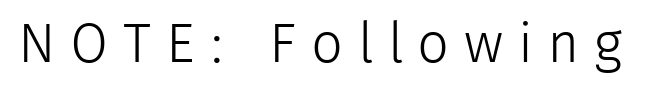
Q: Is the text bold? A: No.
Q: Is the text italic (slanted)? A: No, it is upright.
Q: Is the typeface a serif or a sans-serif typeface? A: Sans-serif.
Q: Is the text underlined? A: No.
Q: Is the spacing between letters normal or unusually wide? A: Unusually wide.
Q: Width (condensed, normal, or wide)? A: Normal.
Q: Stroke contrast? A: Low.
Q: x-height? A: Medium.
Q: Monospaced? A: No.
